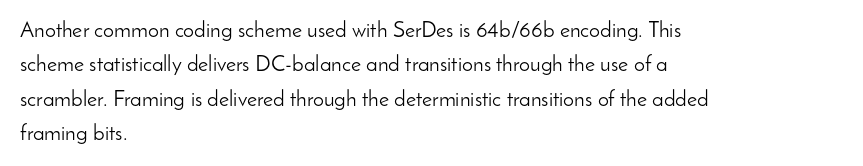
Q: Is the text bold? A: No.
Q: Is the text italic (slanted)? A: No, it is upright.
Q: Is the text underlined? A: No.
Q: How is the paragraph aligned? A: Left-aligned.
Q: Is the spacing between letters normal or unusually wide? A: Normal.
Q: Is the spacing between lines tight, normal or loose? A: Normal.
